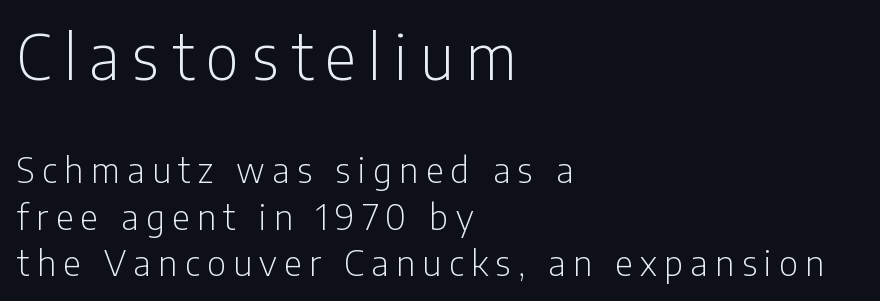
Compared with typical body copy, the letter spacing here is much looser. Varying glyph widths throughout — classic text-font behaviour. The passage shown is not bold in any degree. The line-height multiplier appears to be the usual default. Teacher's note: observe the even left margin — that is flush-left alignment.
